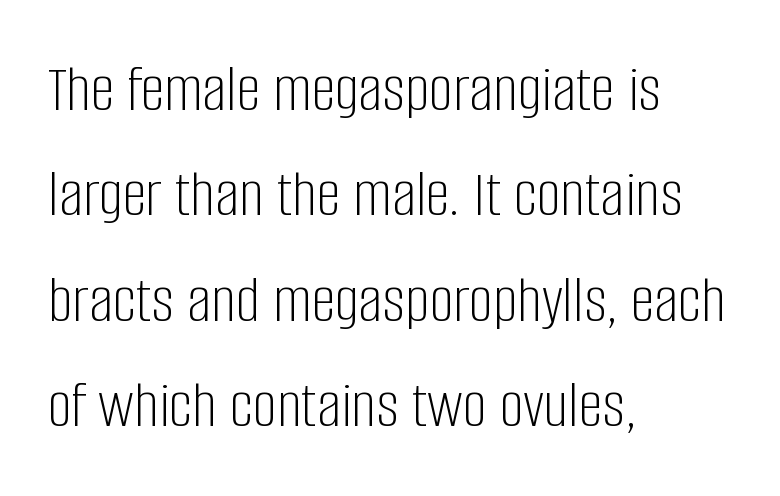
{"serif": "no", "italic": "no", "bold": "no", "weight": "light", "width": "condensed", "stroke_contrast": "low", "x_height": "large", "monospaced": "no", "underline": "no", "align": "left", "line_spacing": "normal", "line_spacing_ratio": 1.55, "letter_spacing": "normal", "letter_spacing_em": 0.0, "glyph_px": 68}
